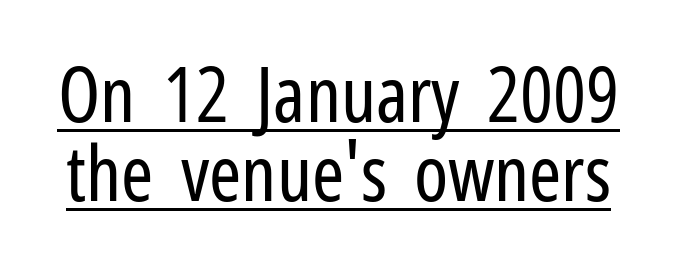
{"serif": "no", "italic": "no", "bold": "no", "weight": "regular", "width": "condensed", "stroke_contrast": "low", "x_height": "medium", "monospaced": "no", "underline": "yes", "line_spacing": "tight", "line_spacing_ratio": 1.02, "letter_spacing": "normal", "letter_spacing_em": 0.0, "glyph_px": 77}
